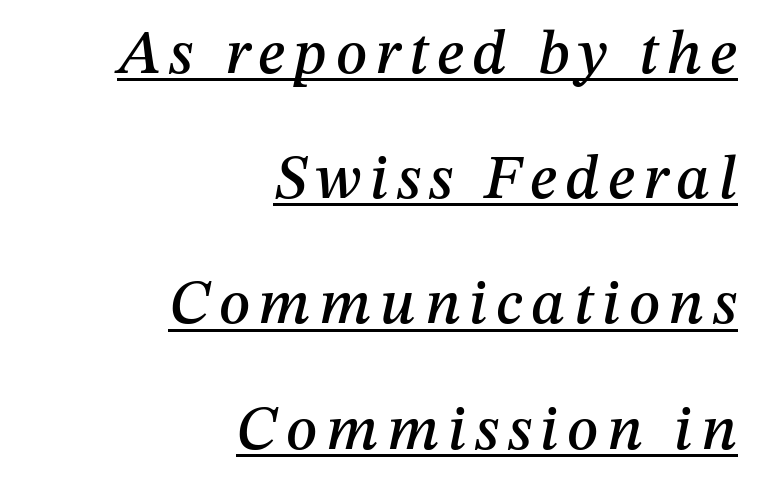
Observe the lean: these are italic letterforms. The text block is weighted toward the right margin, trailing off unevenly leftward. Leading: increased. Is there an underline? Yes — a line sits under the letters. These lines are rendered in a variable-pitch font.
